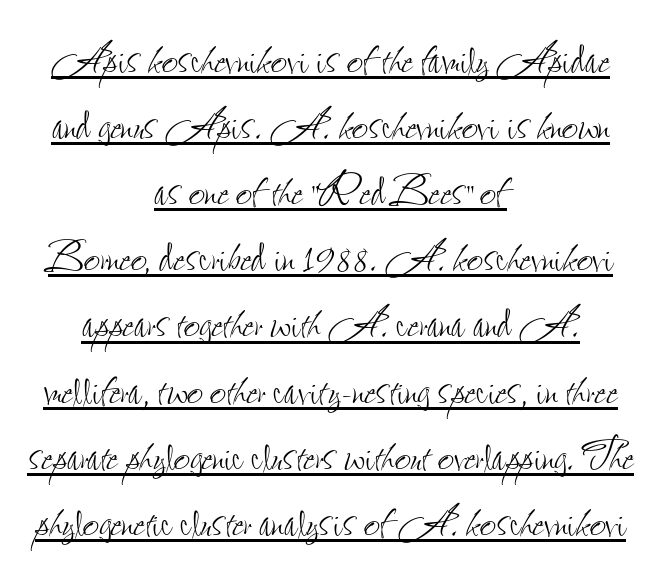
The image shows 57 px thin, condensed type; set centered, line spacing 1.16x, normal letter spacing, underlined; low stroke contrast and a small x-height.
